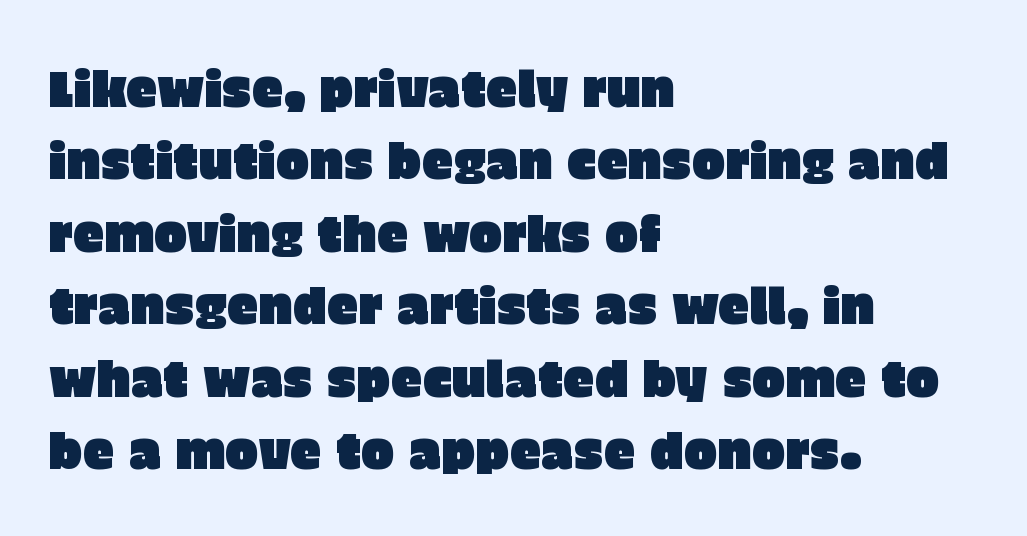
Q: Is the text italic (slanted)? A: No, it is upright.
Q: Is the typeface a serif or a sans-serif typeface? A: Sans-serif.
Q: Is the text underlined? A: No.
Q: How is the paragraph aligned? A: Left-aligned.
Q: Is the spacing between letters normal or unusually wide? A: Normal.
Q: Is the spacing between lines tight, normal or loose? A: Normal.
Q: Width (condensed, normal, or wide)? A: Normal.
Q: Stroke contrast? A: Low.
Q: x-height? A: Large.
Q: Monospaced? A: No.
